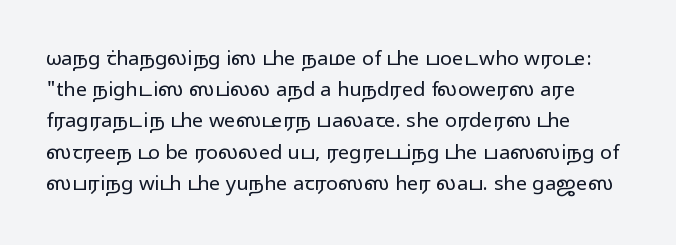
The image shows 20 px text type, upright; set left-aligned, normal line spacing (1.56x), normal letter spacing, not underlined.
